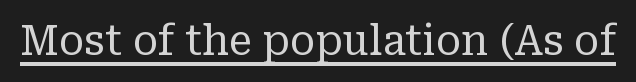
Q: Is the text bold? A: No.
Q: Is the text italic (slanted)? A: No, it is upright.
Q: Is the typeface a serif or a sans-serif typeface? A: Serif.
Q: Is the text underlined? A: Yes.
Q: Is the spacing between letters normal or unusually wide? A: Normal.
Q: Width (condensed, normal, or wide)? A: Normal.
Q: Stroke contrast? A: Low.
Q: x-height? A: Medium.
Q: Monospaced? A: No.
